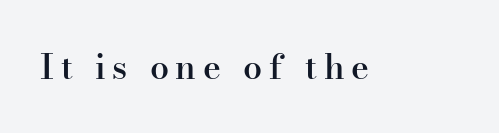
The image shows 34 px semibold serif type, upright; set unusually wide letter spacing (+0.2 em), not underlined; high stroke contrast and a small x-height.
